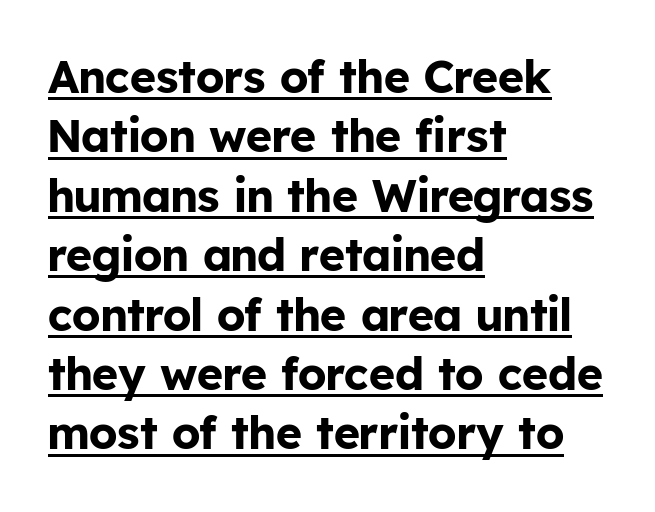
The image shows 45 px bold sans-serif type, upright; set left-aligned, normal line spacing (1.32x), normal letter spacing, underlined; low stroke contrast and a medium x-height.
